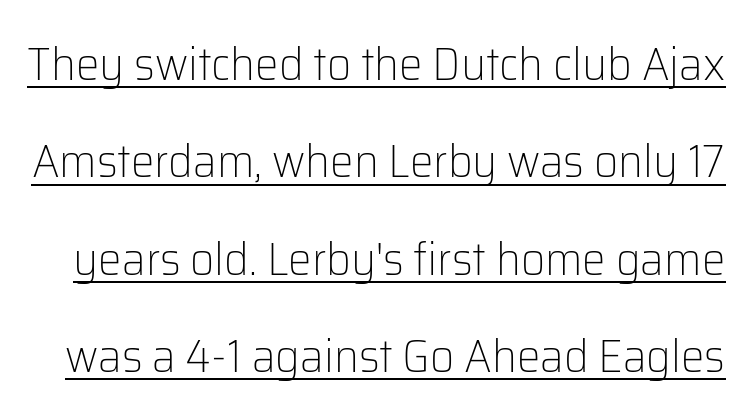
The image shows 47 px light sans-serif type, upright; set loose line spacing (2.07x), normal letter spacing, underlined; low stroke contrast and a medium x-height.
